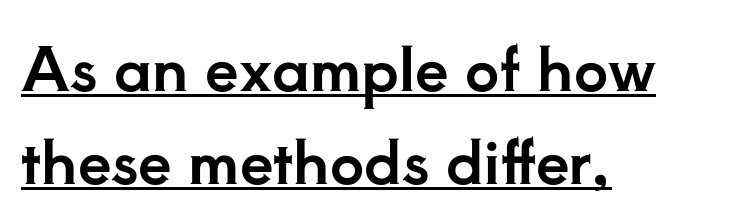
The image shows 60 px serif type, upright; set left-aligned, normal line spacing (1.55x), normal letter spacing, underlined; low stroke contrast and a small x-height.
